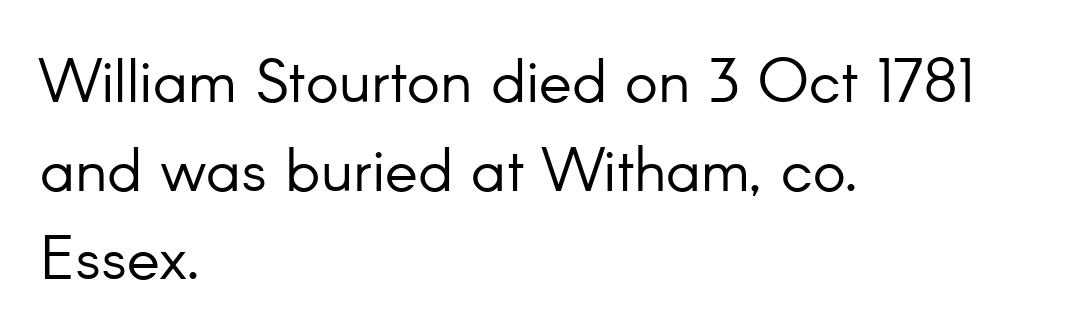
The image shows 62 px light sans-serif type, upright; set left-aligned, normal line spacing (1.43x), normal letter spacing, not underlined; low stroke contrast and a small x-height.
